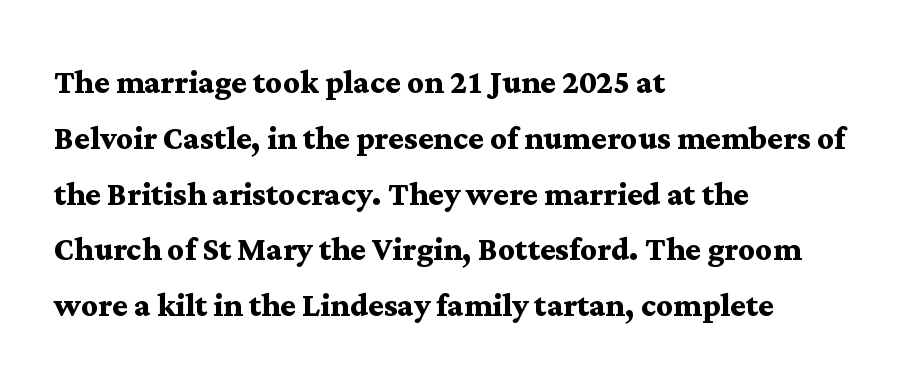
As a designer I'd log this as weight 700, bold. Where is the straight margin? On the left. Beneath every word, the page is bare. These lines are rendered in a variable-pitch font. Small tapered or slab feet sit at the stroke ends, so this counts as serif. A typesetter would call this zero additional tracking.
